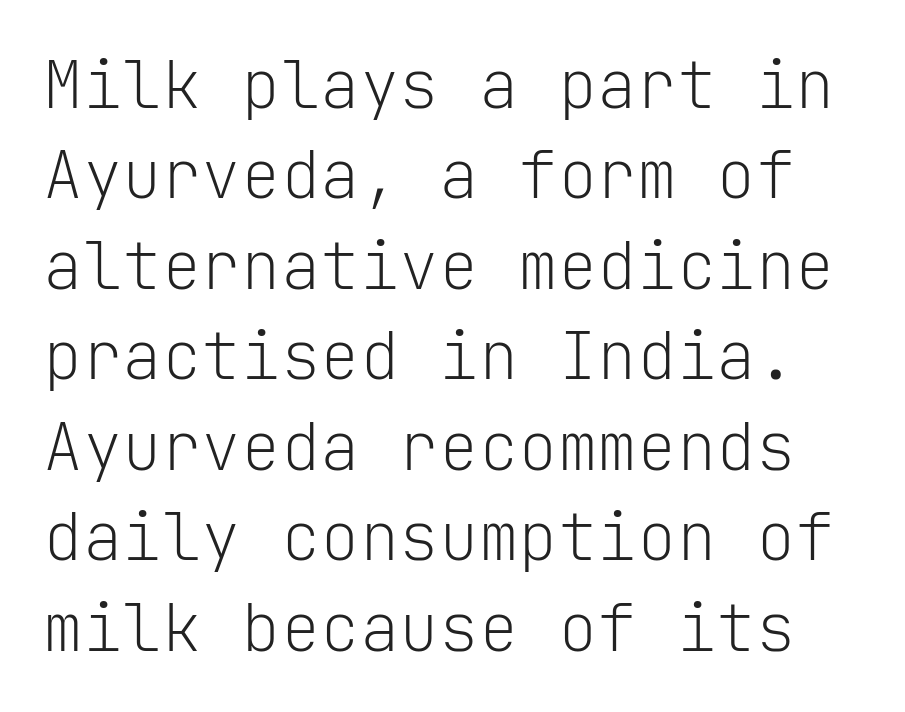
The letters sit at their default tracking, neither squeezed nor spread. To sum up the face: it is a sans, with no serifs. Every character here occupies the same horizontal width, giving the sample a typewriter-like rhythm. Weight: not bold — regular or lighter. Clear beneath every line of the passage.
